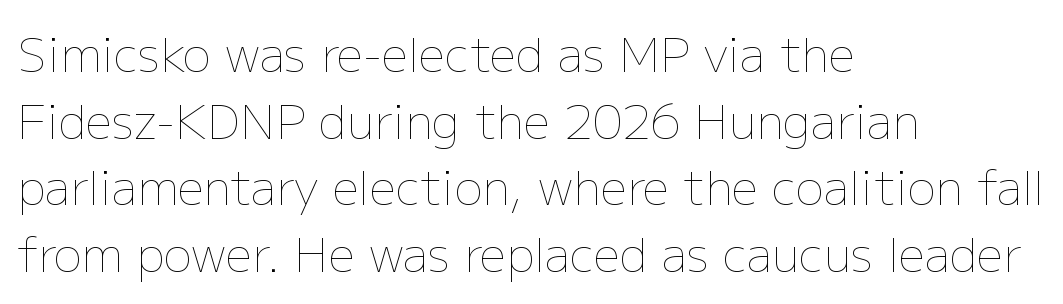
Q: Is the text bold? A: No.
Q: Is the text italic (slanted)? A: No, it is upright.
Q: Is the text underlined? A: No.
Q: How is the paragraph aligned? A: Left-aligned.
Q: Is the spacing between letters normal or unusually wide? A: Normal.
Q: Is the spacing between lines tight, normal or loose? A: Normal.
Q: Width (condensed, normal, or wide)? A: Normal.
Q: Stroke contrast? A: Low.
Q: x-height? A: Medium.
Q: Monospaced? A: No.
